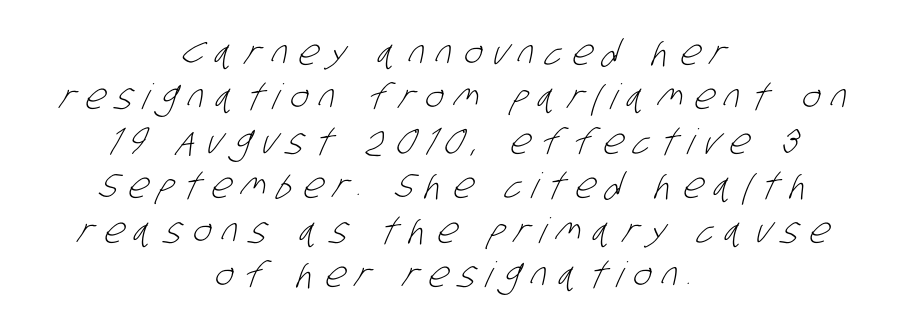
{"serif": "no", "bold": "no", "weight": "light", "width": "condensed", "stroke_contrast": "low", "x_height": "large", "monospaced": "no", "underline": "no", "align": "center", "line_spacing": "normal", "line_spacing_ratio": 1.27, "letter_spacing": "wide", "letter_spacing_em": 0.31, "glyph_px": 35}
